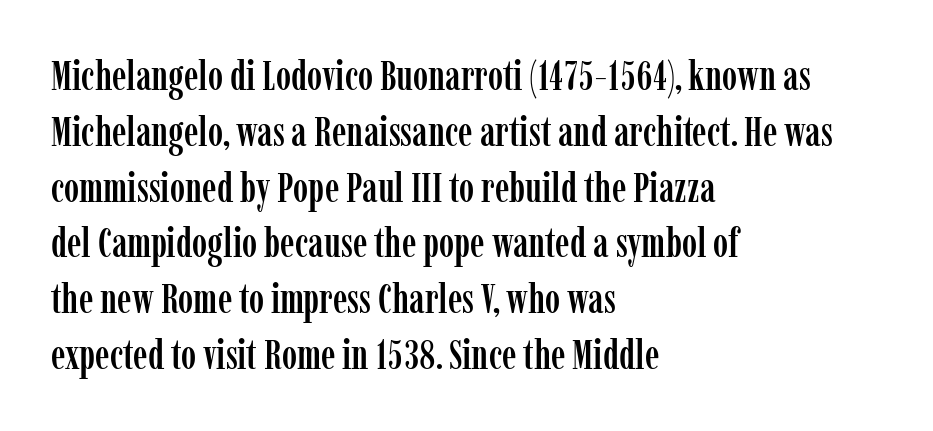
Q: Is the text italic (slanted)? A: No, it is upright.
Q: Is the typeface a serif or a sans-serif typeface? A: Serif.
Q: Is the text underlined? A: No.
Q: How is the paragraph aligned? A: Left-aligned.
Q: Is the spacing between letters normal or unusually wide? A: Normal.
Q: Is the spacing between lines tight, normal or loose? A: Normal.
Q: Width (condensed, normal, or wide)? A: Condensed.
Q: Stroke contrast? A: Low.
Q: x-height? A: Medium.
Q: Monospaced? A: No.
